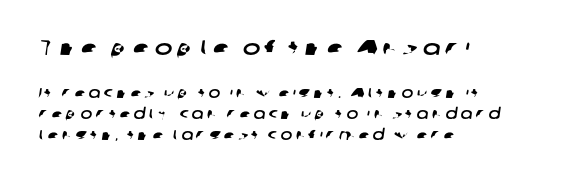
The line-height multiplier appears to be the usual default. The baseline area is clear. Compare the two chunks: the upper has the greater cap height. Every row of glyphs begins at an identical x-position on the left. In terms of letterspacing, this is a distinctly airy, spread setting.
